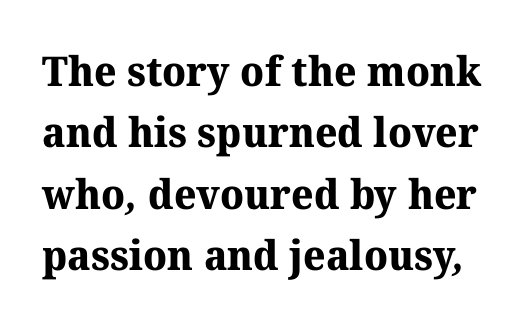
{"serif": "yes", "bold": "yes", "weight": "bold", "width": "normal", "stroke_contrast": "medium", "x_height": "medium", "monospaced": "no", "underline": "no", "line_spacing": "normal", "line_spacing_ratio": 1.5, "letter_spacing": "normal", "letter_spacing_em": 0.0, "glyph_px": 41}
